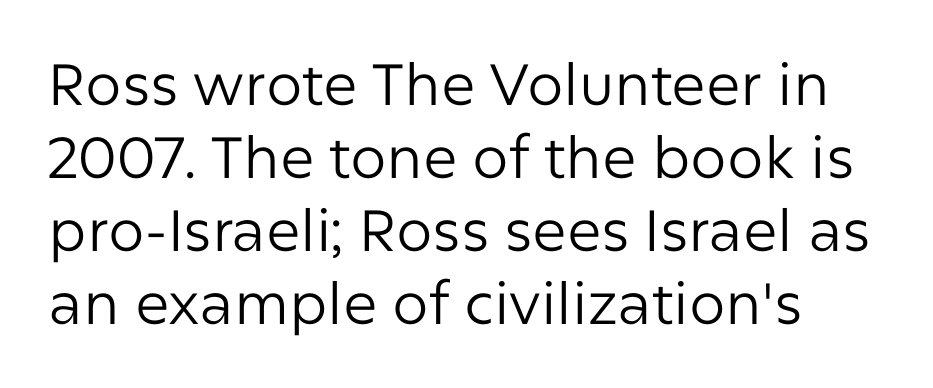
{"serif": "no", "italic": "no", "bold": "no", "weight": "regular", "width": "normal", "stroke_contrast": "low", "x_height": "medium", "monospaced": "no", "underline": "no", "line_spacing": "normal", "line_spacing_ratio": 1.26, "letter_spacing": "normal", "letter_spacing_em": 0.0, "glyph_px": 58}
